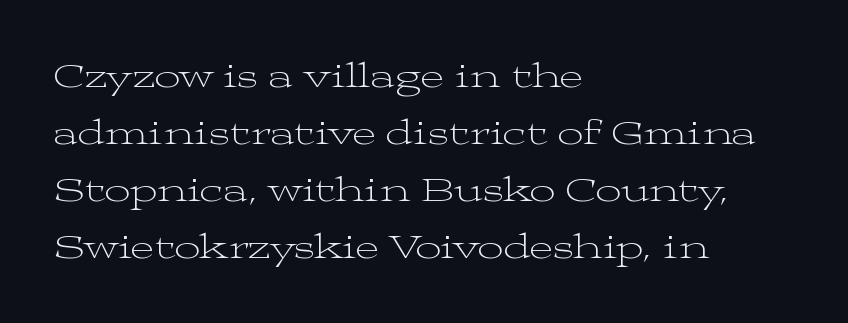
{"serif": "yes", "italic": "no", "bold": "no", "weight": "light", "width": "wide", "stroke_contrast": "medium", "x_height": "medium", "monospaced": "no", "underline": "no", "align": "left", "line_spacing": "normal", "line_spacing_ratio": 1.58, "letter_spacing": "normal", "letter_spacing_em": 0.0, "glyph_px": 36}
